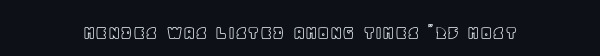
The image shows 20 px text type, upright; set normal letter spacing, not underlined.
